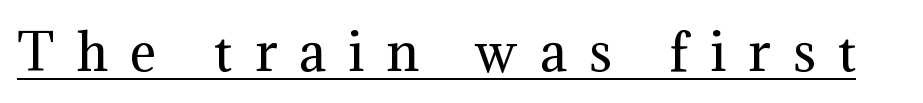
Is this a heavy cut? Hardly; it is regular or lighter. This sample uses an upright cut, with every glyph sitting square on the baseline. This sample has the flowing, uneven cadence of proportional lettering. Serif or sans? Serif — the stroke terminals have little feet.
